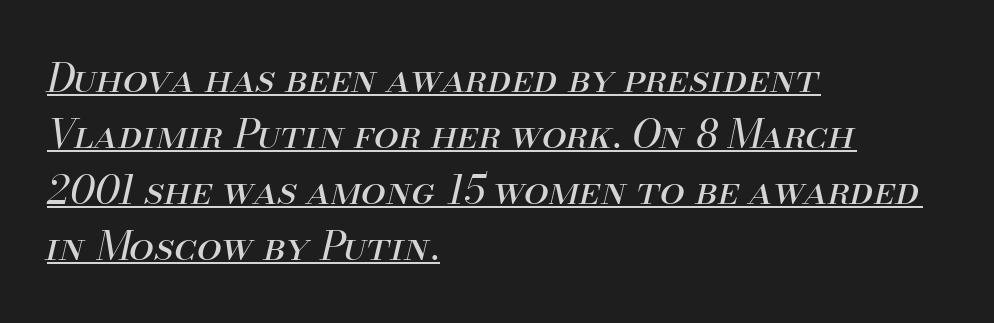
Students, observe: this is what conventionally led text looks like. Stems here are at most as thick as an everyday book face. A continuous stroke trails under the words, as in a hyperlink. Line starts are locked; line ends wander. The type is set solid horizontally, with unmodified tracking. Is this a fixed-width face? No — the glyphs have proportional, varying widths.
